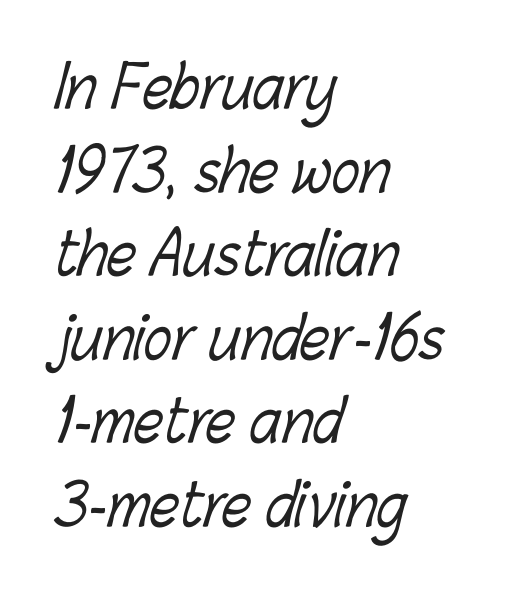
Q: Is the text bold? A: No.
Q: Is the text underlined? A: No.
Q: How is the paragraph aligned? A: Left-aligned.
Q: Is the spacing between letters normal or unusually wide? A: Normal.
Q: Is the spacing between lines tight, normal or loose? A: Normal.
Q: Width (condensed, normal, or wide)? A: Condensed.
Q: Stroke contrast? A: Low.
Q: x-height? A: Medium.
Q: Monospaced? A: No.
